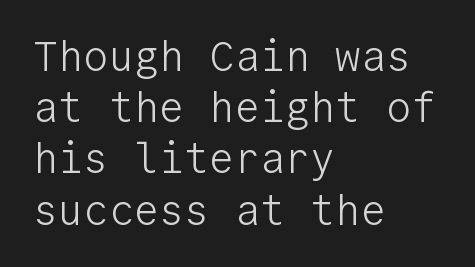
{"serif": "no", "italic": "no", "bold": "no", "weight": "light", "width": "normal", "stroke_contrast": "low", "x_height": "medium", "monospaced": "yes", "underline": "no", "align": "left", "line_spacing_ratio": 1.22, "letter_spacing": "normal", "letter_spacing_em": 0.0, "glyph_px": 42}
